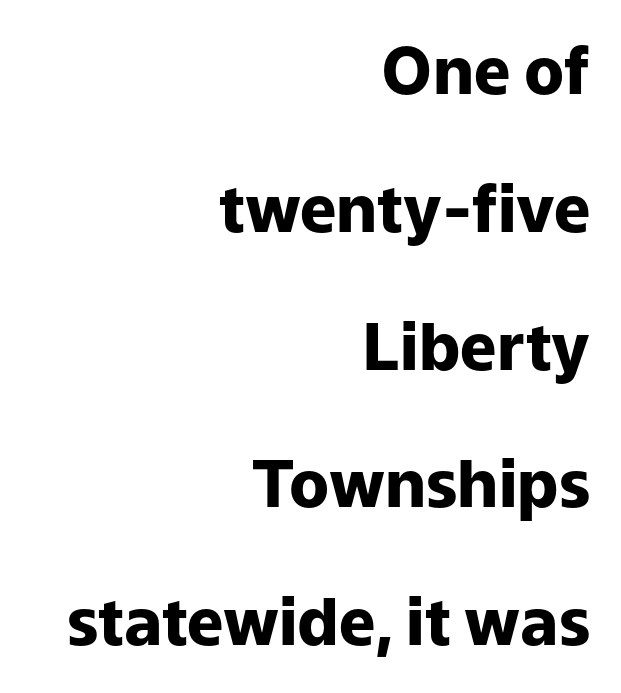
Each word holds together tightly as a unit, with standard inter-letter gaps. Is the block centered? No — it sits flush against the right margin. The strip under each line holds only bare page. When letters stand straight like this, we call the style roman or upright. Leading is clearly above the norm, producing a sparse column.
